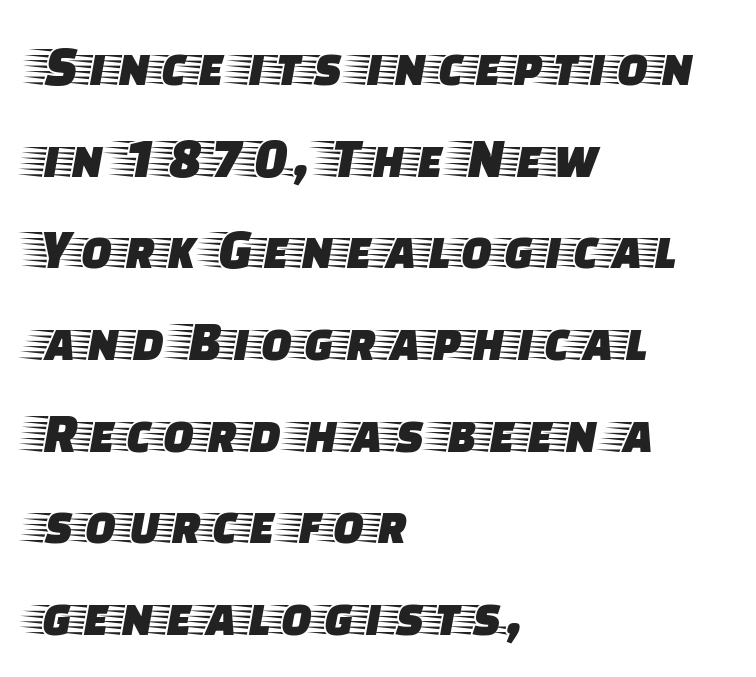
{"serif": "yes", "width": "wide", "stroke_contrast": "low", "x_height": "large", "monospaced": "no", "underline": "no", "align": "left", "line_spacing": "normal", "line_spacing_ratio": 1.58, "letter_spacing": "normal", "letter_spacing_em": 0.0, "glyph_px": 58}
